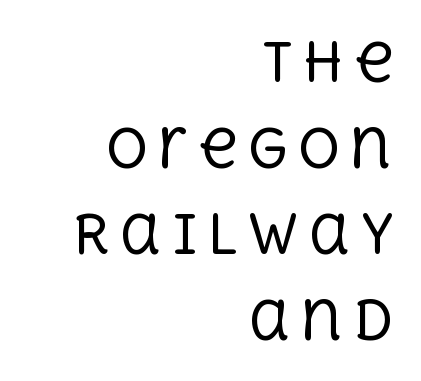
Layout note: lines flush right. If you drew a line through each stem, it would be perfectly vertical. Is this a fixed-width face? No — the glyphs have proportional, varying widths. In terms of leading, this rendering sits right in the middle. A typesetter would label this face a serif. Quick note: underline off.
